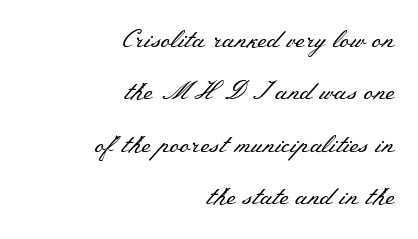
Counters stay open thanks to moderate or lighter strokes. This sample trades compactness for vertical openness between lines. The letters sit at their default tracking, neither squeezed nor spread. The baseline area is clear. A flush-right, rag-left setting is used for this passage.
